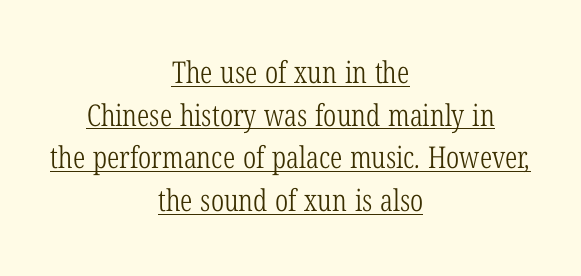
Underlined type. The typesetting does not lean heavy: it is not bold. Horizontally, the lines are justified to the midpoint only. This sample has the flowing, uneven cadence of proportional lettering. Regarding serifs, this sample has them. Each word holds together tightly as a unit, with standard inter-letter gaps.
